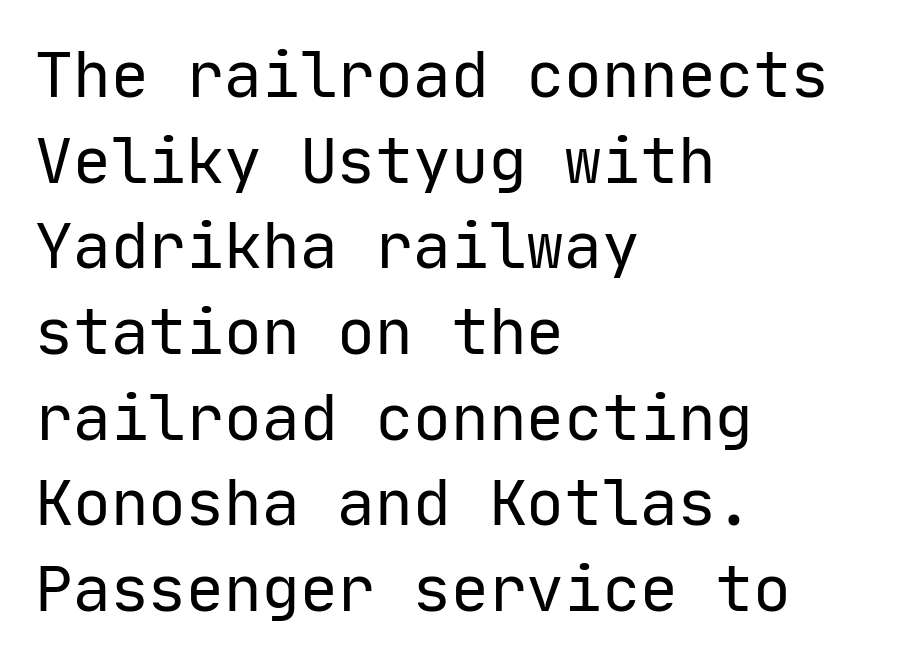
{"serif": "no", "italic": "no", "bold": "no", "weight": "regular", "width": "normal", "stroke_contrast": "low", "x_height": "medium", "monospaced": "yes", "underline": "no", "align": "left", "line_spacing": "normal", "line_spacing_ratio": 1.36, "letter_spacing": "normal", "letter_spacing_em": 0.0, "glyph_px": 63}
